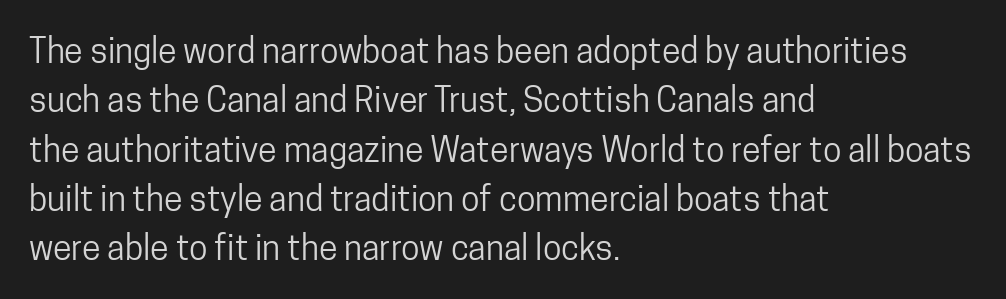
{"serif": "no", "italic": "no", "bold": "no", "weight": "regular", "width": "condensed", "stroke_contrast": "low", "x_height": "medium", "monospaced": "no", "underline": "no", "align": "left", "line_spacing": "normal", "line_spacing_ratio": 1.45, "letter_spacing": "normal", "letter_spacing_em": 0.0, "glyph_px": 34}
